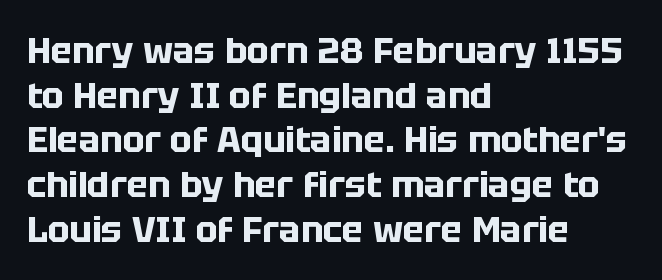
The image shows 36 px bold sans-serif type, upright; set left-aligned, line spacing 1.24x, normal letter spacing, not underlined; low stroke contrast and a large x-height.
